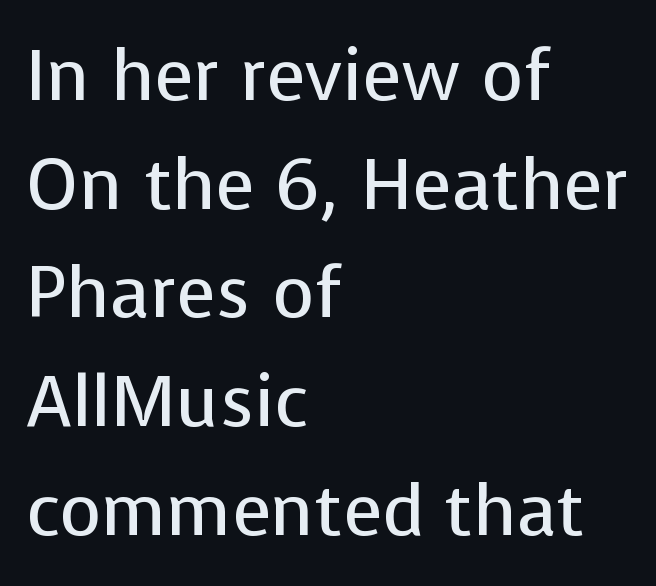
Students, note that the glyphs here touch the page at normal intervals. Stems here are at most as thick as an everyday book face. Character widths vary here, with narrow letters taking less room than wide ones. Rule under the text: the space is simply empty. Rows of type keep a routine distance in the vertical direction. Notice how the stems are strictly vertical — no italics here.
